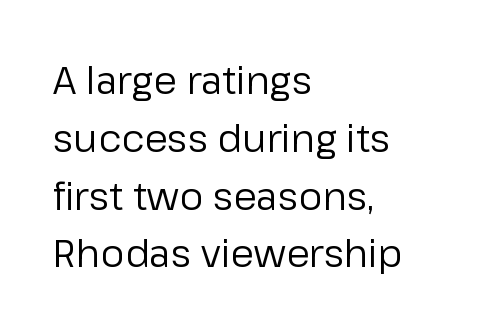
The image shows 38 px regular-weight sans-serif type, upright; set left-aligned, normal line spacing (1.52x), normal letter spacing, not underlined; low stroke contrast and a medium x-height.
